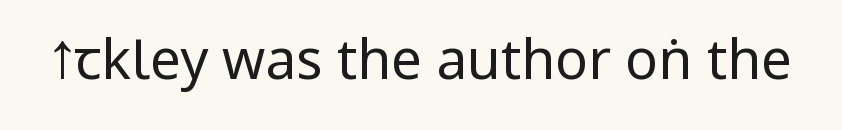
The image shows 55 px regular-weight, condensed sans-serif type, upright; set normal letter spacing, not underlined; low stroke contrast.
